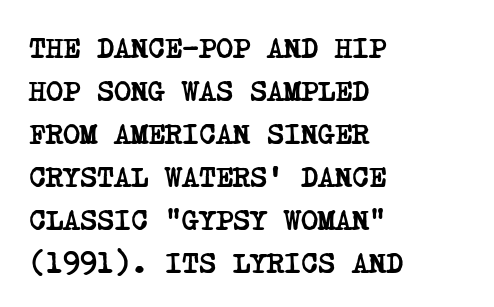
Honestly, the row spacing looks completely unremarkable. Has an underline been added? It has not. The horizontal fit of the characters is conventional and even. Every letter is thick-stroked: bold, no question. Every row of glyphs begins at an identical x-position on the left. The letters carry serifs — small finishing strokes at the ends of their stems.
